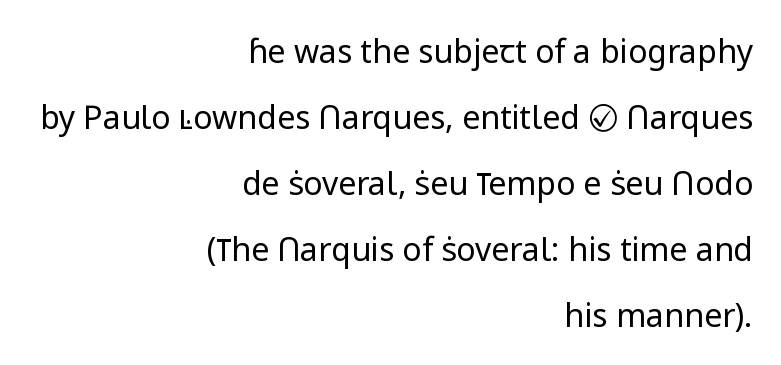
Style check: upright. Plain, unruled lines of type. Each letter's strokes conclude bluntly, with no projecting serifs. This is not heavy type; no bold has been used. Which margin do the lines hug? The right one — the left edge is uneven.
